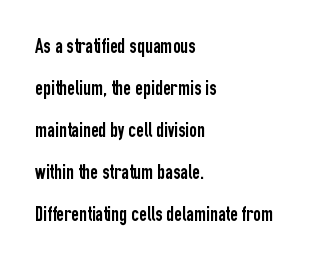
The image shows 21 px text type, upright; set left-aligned, loose line spacing (2.0x), normal letter spacing, not underlined.
